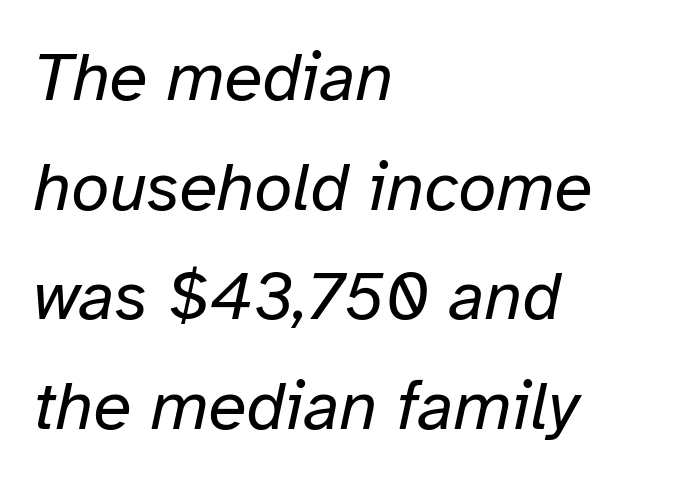
{"italic": "yes", "lean": "right", "slant_degrees": 12, "bold": "no", "weight": "regular", "width": "normal", "stroke_contrast": "low", "x_height": "medium", "monospaced": "no", "underline": "no", "align": "left", "line_spacing": "normal", "line_spacing_ratio": 1.59, "letter_spacing": "normal", "letter_spacing_em": 0.0, "glyph_px": 69}
